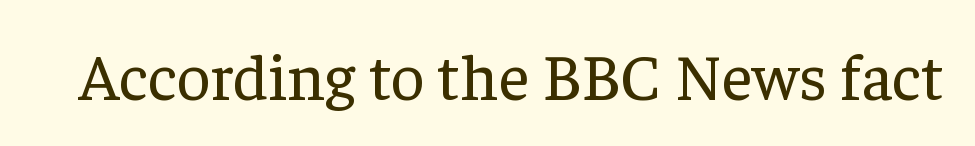
Q: Is the text bold? A: No.
Q: Is the text italic (slanted)? A: No, it is upright.
Q: Is the typeface a serif or a sans-serif typeface? A: Serif.
Q: Is the text underlined? A: No.
Q: Is the spacing between letters normal or unusually wide? A: Normal.
Q: Width (condensed, normal, or wide)? A: Normal.
Q: Stroke contrast? A: Low.
Q: x-height? A: Medium.
Q: Monospaced? A: No.
